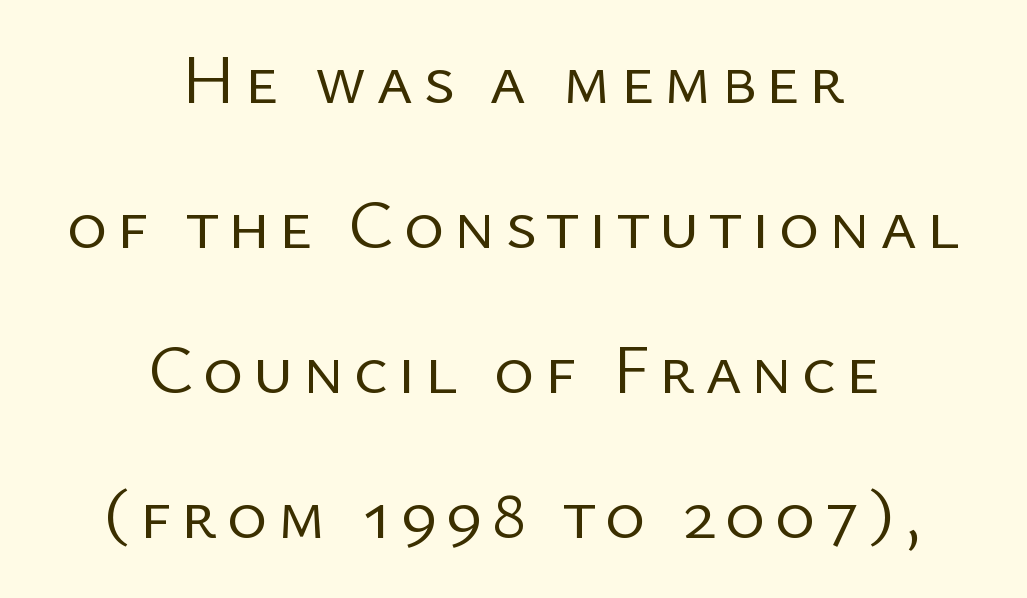
Centered paragraph, ragged on both sides. The strokes carry an ordinary text weight at most. Check where the strokes stop: nothing finishes them off — pure sans. If you measured baseline to baseline, you'd find a long distance. You could not count columns in this text — the font is proportionally spaced.
